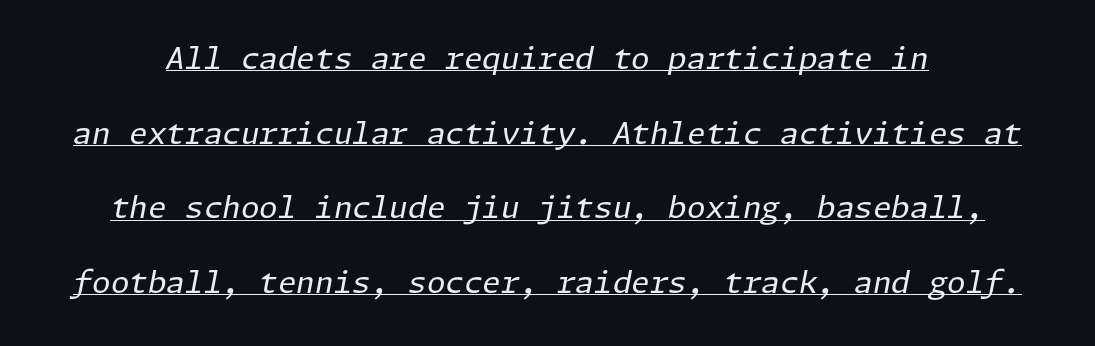
The lettering is marked with a stroke running underneath it. These lines stand farther apart than default settings would place them. Compared with typical body copy, the letter spacing here is the same. Bold? No — there's no thickening of the strokes.
